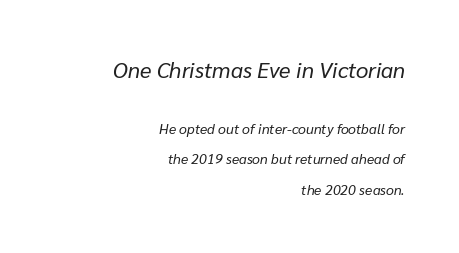
The image shows 22 px text type, italic (leaning right); set right-aligned, loose line spacing (2.16x), normal letter spacing, not underlined; the first (top) block is 1.57x larger.
